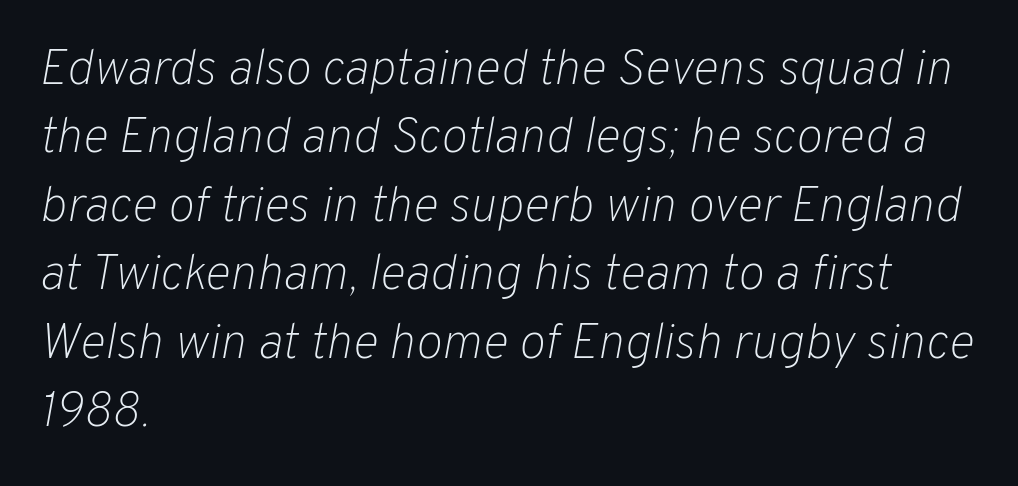
The image shows 50 px light type, italic (leaning right); set left-aligned, normal line spacing (1.37x), normal letter spacing, not underlined; low stroke contrast and a medium x-height.
